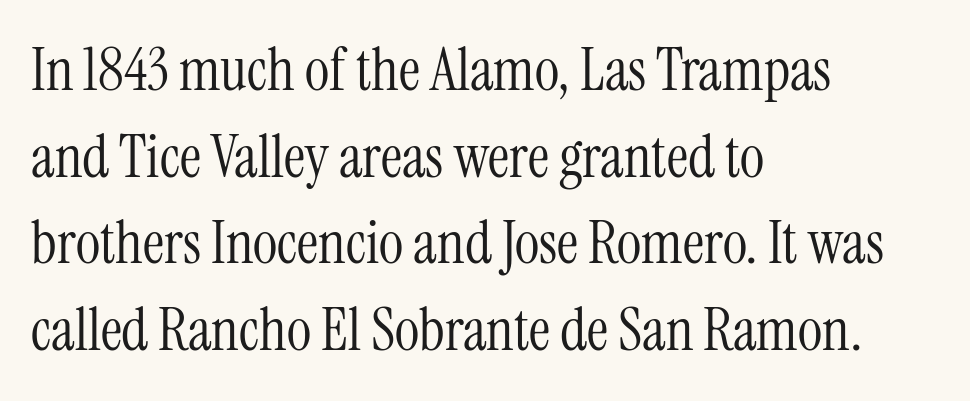
Descenders hang freely into open space. Vertical strokes here are truly vertical. Proportional: the letters do not fall into vertical columns. The lines are quadded left. No letter is thick-stroked: the sample isn't bold.
